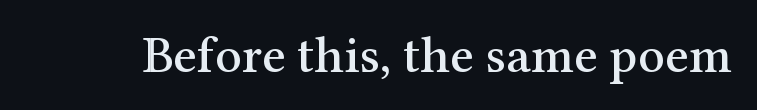
The image shows 52 px serif type, upright; set normal letter spacing, not underlined; medium stroke contrast and a medium x-height.
